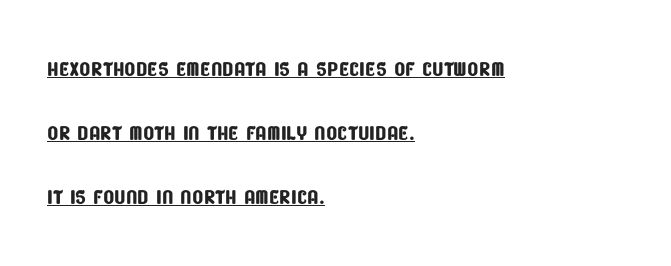
{"serif": "no", "width": "condensed", "stroke_contrast": "low", "x_height": "large", "monospaced": "no", "underline": "yes", "align": "left", "line_spacing": "loose", "line_spacing_ratio": 2.2, "letter_spacing": "normal", "letter_spacing_em": 0.0, "glyph_px": 29}
